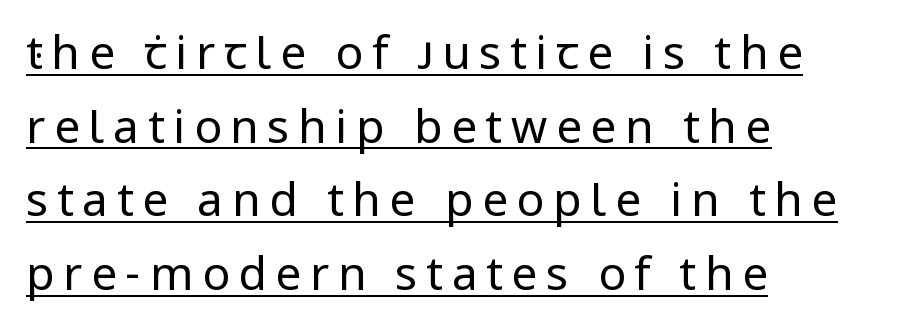
The image shows 46 px regular-weight sans-serif type, upright; set left-aligned, normal line spacing (1.6x), underlined; low stroke contrast and a medium x-height.
